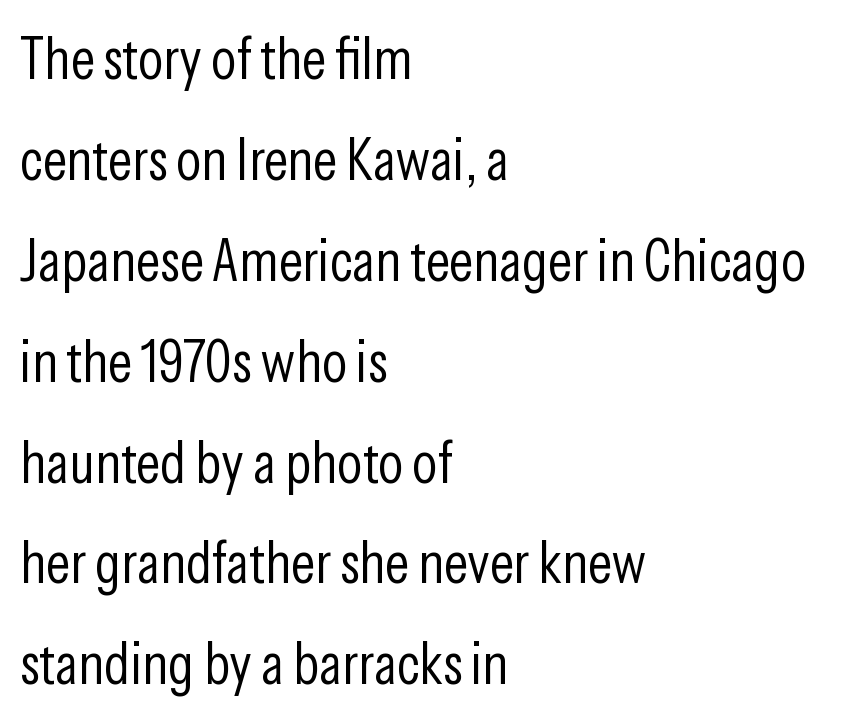
Honestly, there is no underline to notice here at all. The lettering holds an erect, upright posture throughout. Is the letter spacing exaggerated? No — it looks like the ordinary default. The font is comparable to plain body text, perhaps lighter. Looks like regular typesetting: each glyph gets only the width it needs.
